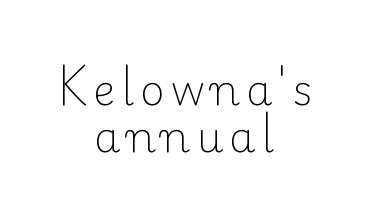
The image shows 42 px light serif type, upright; set centered, tight line spacing (1.13x), not underlined; low stroke contrast and a small x-height.
